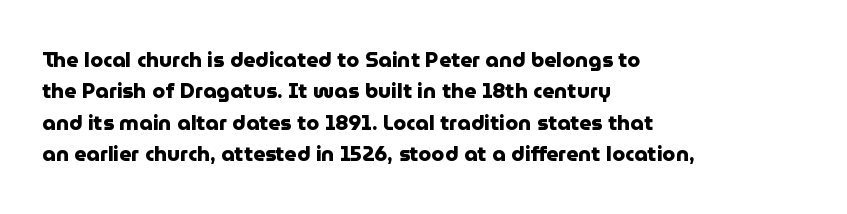
{"italic": "no", "bold": "yes", "underline": "no", "align": "left", "line_spacing": "normal", "line_spacing_ratio": 1.5, "letter_spacing": "normal", "letter_spacing_em": 0.0, "glyph_px": 21}
